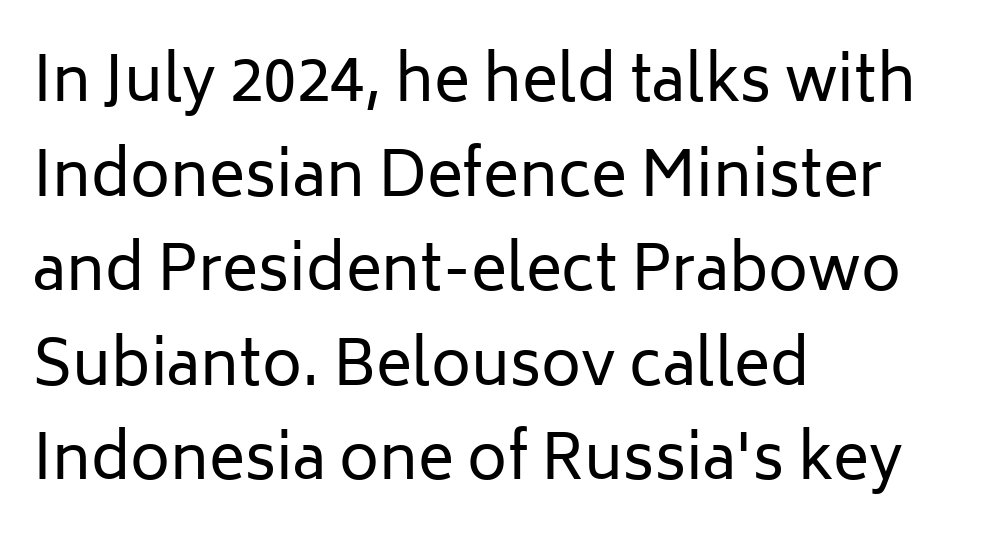
{"serif": "no", "italic": "no", "bold": "no", "weight": "regular", "width": "normal", "stroke_contrast": "low", "x_height": "medium", "monospaced": "no", "underline": "no", "align": "left", "line_spacing": "normal", "line_spacing_ratio": 1.55, "letter_spacing": "normal", "letter_spacing_em": 0.0, "glyph_px": 61}
